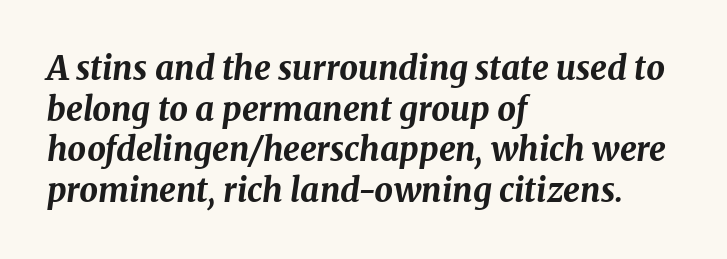
The typography opts for an oblique posture over an upright one. Spacing between characters is what you'd get straight out of the box. The rendering uses natural spacing where letterforms have individual widths. Heavy-handed strokes throughout: this text is bold. The foot of each line stays bare and open. These lines stack with their left ends in a neat column.
